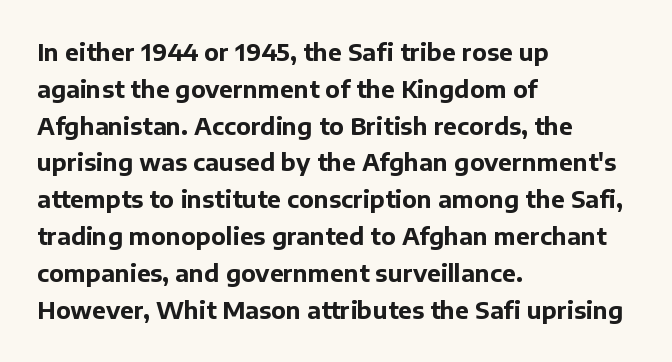
The image shows 23 px bold type, upright; set left-aligned, normal line spacing (1.6x), normal letter spacing, not underlined.
